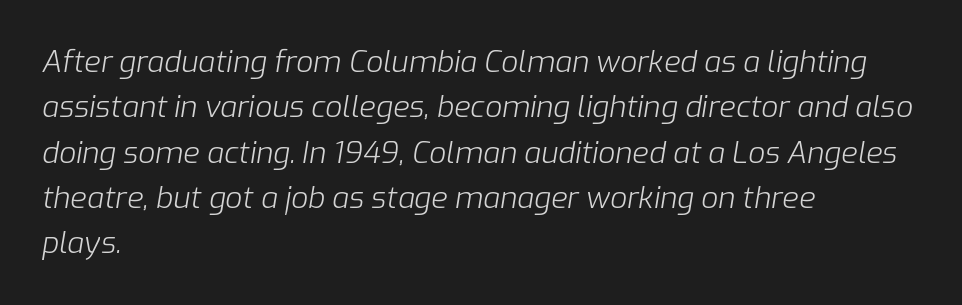
Q: Is the text bold? A: No.
Q: Is the text italic (slanted)? A: Yes, it leans right by about 9 degrees.
Q: Is the text underlined? A: No.
Q: How is the paragraph aligned? A: Left-aligned.
Q: Is the spacing between letters normal or unusually wide? A: Normal.
Q: Is the spacing between lines tight, normal or loose? A: Normal.
Q: Width (condensed, normal, or wide)? A: Normal.
Q: Stroke contrast? A: Low.
Q: x-height? A: Medium.
Q: Monospaced? A: No.
